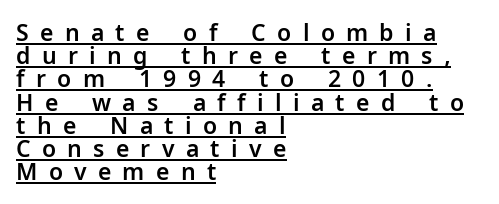
Characters remain perfectly vertical along every line. This sample carries an underscore along the baseline area. Interline gaps are noticeably narrow in this sample. Short and long lines alike share a common starting point at left.
